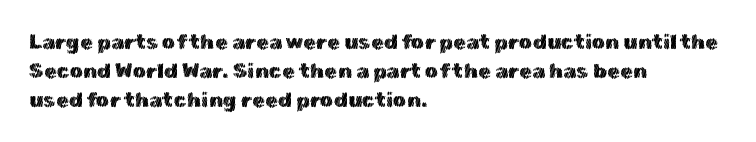
Q: Is the text italic (slanted)? A: No, it is upright.
Q: Is the text underlined? A: No.
Q: How is the paragraph aligned? A: Left-aligned.
Q: Is the spacing between letters normal or unusually wide? A: Normal.
Q: Is the spacing between lines tight, normal or loose? A: Normal.
